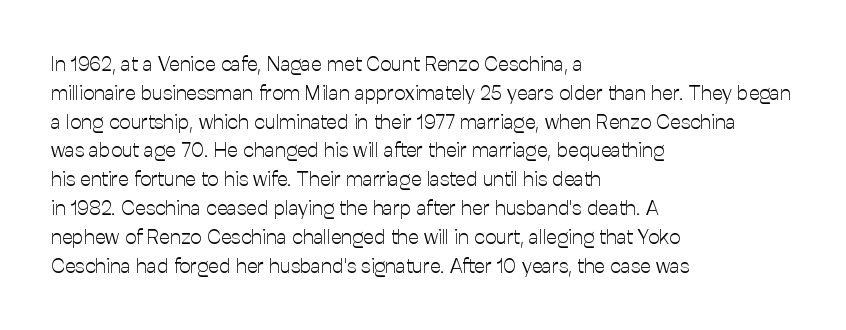
Q: Is the text bold? A: No.
Q: Is the text italic (slanted)? A: No, it is upright.
Q: Is the text underlined? A: No.
Q: How is the paragraph aligned? A: Left-aligned.
Q: Is the spacing between letters normal or unusually wide? A: Normal.
Q: Is the spacing between lines tight, normal or loose? A: Normal.
